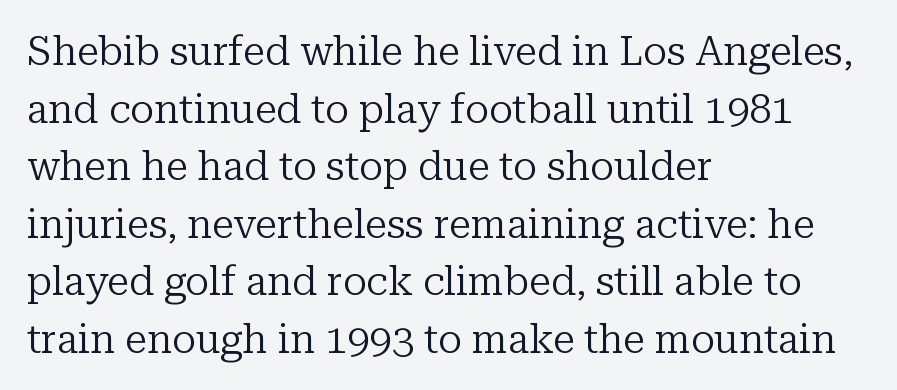
{"serif": "yes", "italic": "no", "bold": "no", "weight": "regular", "width": "normal", "stroke_contrast": "low", "x_height": "medium", "monospaced": "no", "underline": "no", "align": "left", "line_spacing": "normal", "line_spacing_ratio": 1.44, "letter_spacing": "normal", "letter_spacing_em": 0.0, "glyph_px": 40}
